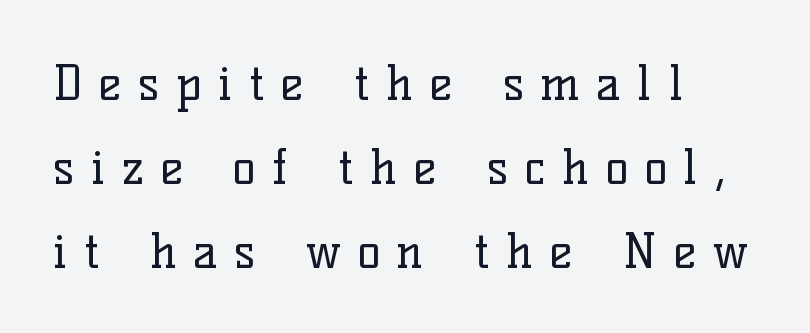
{"serif": "yes", "italic": "no", "bold": "no", "weight": "regular", "width": "normal", "stroke_contrast": "low", "x_height": "medium", "monospaced": "no", "underline": "no", "align": "left", "line_spacing_ratio": 1.75, "letter_spacing": "wide", "letter_spacing_em": 0.35, "glyph_px": 48}
